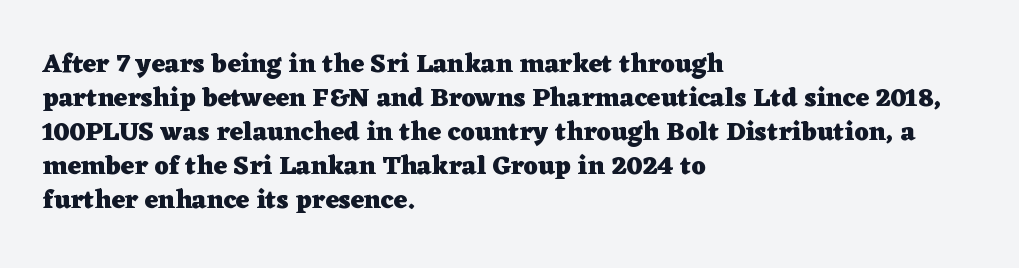
{"italic": "no", "bold": "yes", "underline": "no", "align": "left", "line_spacing": "normal", "line_spacing_ratio": 1.31, "letter_spacing": "normal", "letter_spacing_em": 0.0, "glyph_px": 26}
